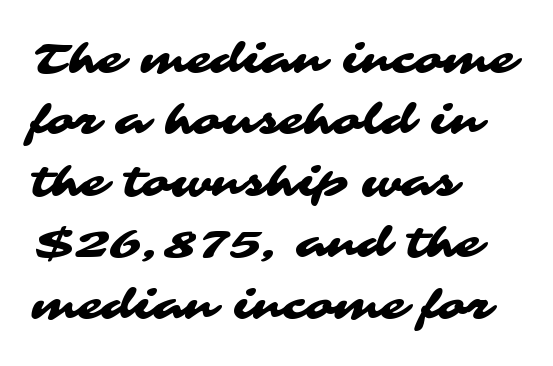
The image shows 41 px wide sans-serif type; set left-aligned, normal line spacing (1.5x), normal letter spacing, not underlined; medium stroke contrast and a medium x-height.
